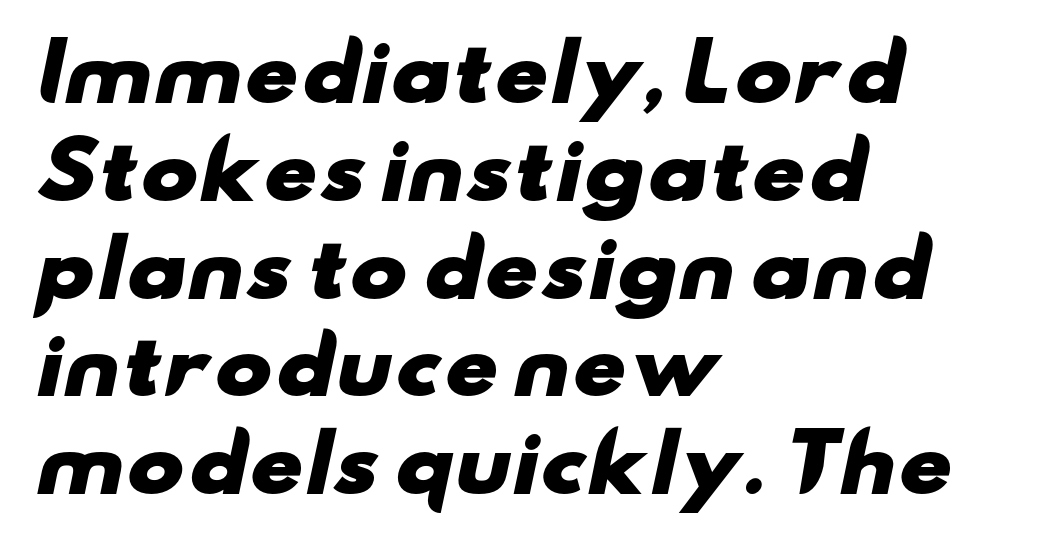
Weight: bold. The ragged edge is on the right, which tells us the setting is flush left. The rendering keeps characters at their native spacing. Think of a printed novel: that variable character pitch is what you see here. The baseline area is clear. In terms of letterform style, serifs are entirely absent.
